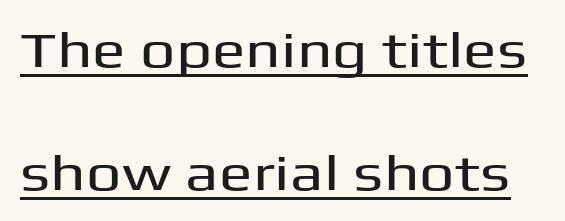
The image shows 50 px wide sans-serif type, upright; set loose line spacing (2.46x), normal letter spacing, underlined; medium stroke contrast and a medium x-height.
